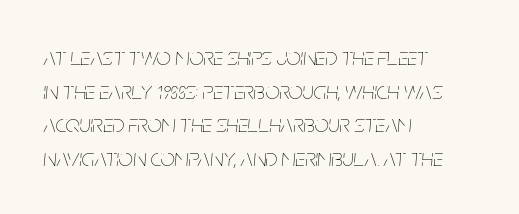
The image shows 25 px text type, italic (leaning right); set left-aligned, normal line spacing (1.35x), normal letter spacing, not underlined.
